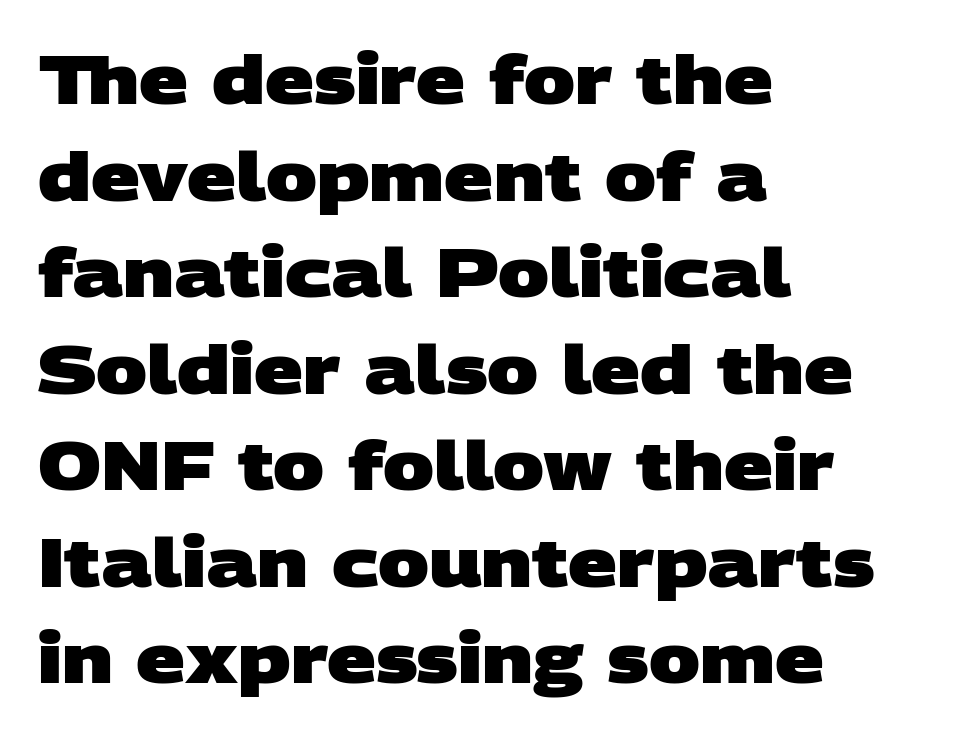
{"serif": "no", "bold": "yes", "weight": "heavy", "width": "wide", "stroke_contrast": "low", "x_height": "large", "monospaced": "no", "underline": "no", "align": "left", "line_spacing": "normal", "line_spacing_ratio": 1.42, "letter_spacing": "normal", "letter_spacing_em": 0.0, "glyph_px": 68}
